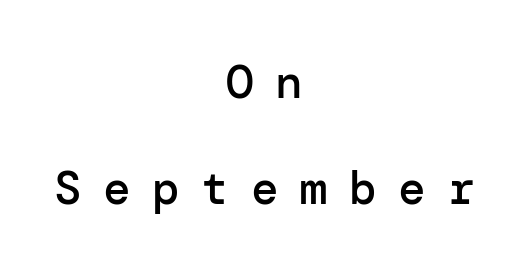
Q: Is the text bold? A: Semi-bold.
Q: Is the text italic (slanted)? A: No, it is upright.
Q: Is the typeface a serif or a sans-serif typeface? A: Sans-serif.
Q: Is the text underlined? A: No.
Q: How is the paragraph aligned? A: Centered.
Q: Is the spacing between letters normal or unusually wide? A: Unusually wide.
Q: Is the spacing between lines tight, normal or loose? A: Loose.
Q: Width (condensed, normal, or wide)? A: Normal.
Q: Stroke contrast? A: Low.
Q: x-height? A: Medium.
